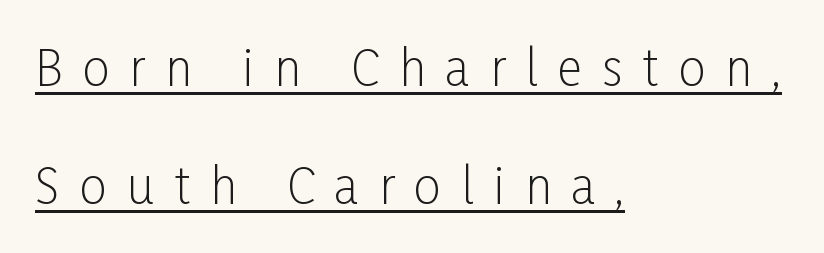
Do the letters lean? They stand straight. Tracking value appears strongly positive — letters spread wide. Character widths vary here, with narrow letters taking less room than wide ones. The rendering shows plain stroke endings on the letterforms — a sans-serif design.
